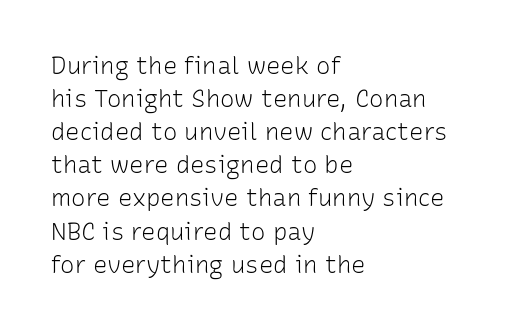
Q: Is the text bold? A: No.
Q: Is the text italic (slanted)? A: No, it is upright.
Q: Is the text underlined? A: No.
Q: How is the paragraph aligned? A: Left-aligned.
Q: Is the spacing between letters normal or unusually wide? A: Normal.
Q: Is the spacing between lines tight, normal or loose? A: Normal.
